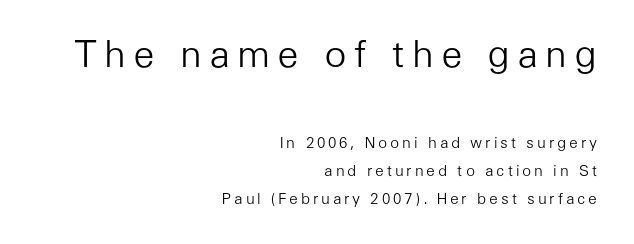
In terms of letterform style, serifs are entirely absent. Nothing heavy about these letters — not bold at all. Check under the words: just untouched page. Caption: upper text group enlarged, lower text group reduced. Proportional: the letters do not fall into vertical columns. The lettering stays uniformly vertical, giving the passage a roman look.
